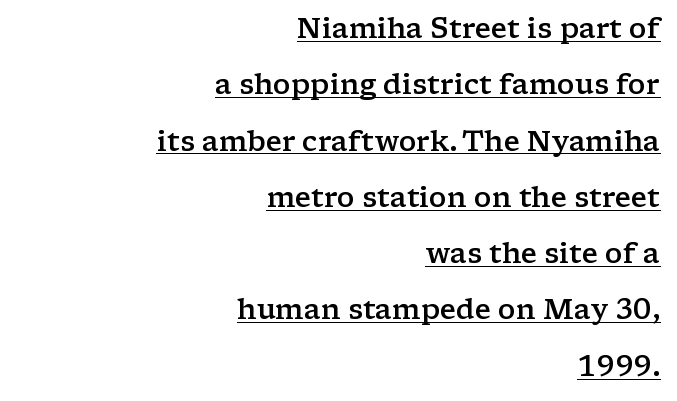
{"serif": "yes", "italic": "no", "bold": "semi", "weight": "semibold", "width": "wide", "stroke_contrast": "low", "x_height": "medium", "monospaced": "no", "underline": "yes", "align": "right", "line_spacing": "loose", "line_spacing_ratio": 2.01, "letter_spacing": "normal", "letter_spacing_em": 0.0, "glyph_px": 28}
